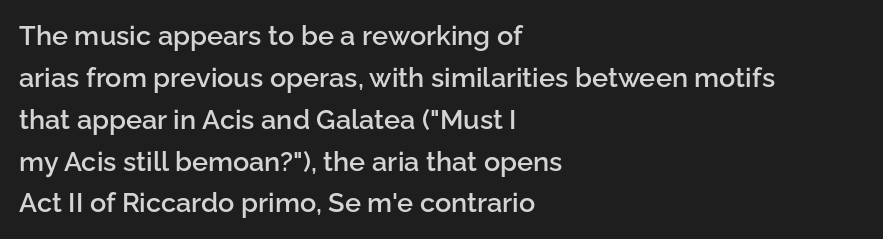
Has an underline been added? It has not. Look at the stroke-to-counter ratio: somewhat heavy, a semibold. Style check: upright. The letterforms sit shoulder to shoulder at normal distance. The paragraph has a hard left edge and a soft right edge.
